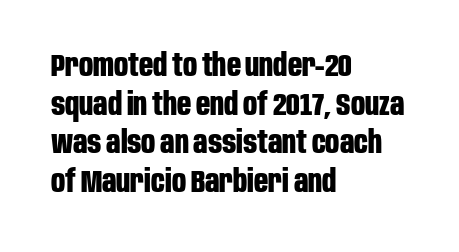
Q: Is the text bold? A: Yes.
Q: Is the text italic (slanted)? A: No, it is upright.
Q: Is the typeface a serif or a sans-serif typeface? A: Sans-serif.
Q: Is the text underlined? A: No.
Q: How is the paragraph aligned? A: Left-aligned.
Q: Is the spacing between letters normal or unusually wide? A: Normal.
Q: Is the spacing between lines tight, normal or loose? A: Normal.
Q: Width (condensed, normal, or wide)? A: Condensed.
Q: Stroke contrast? A: Low.
Q: x-height? A: Large.
Q: Monospaced? A: No.
